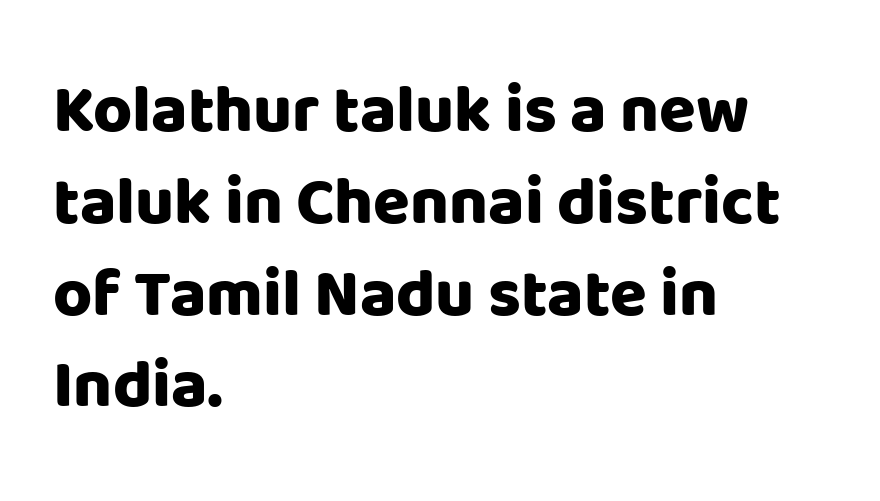
{"serif": "no", "italic": "no", "bold": "yes", "weight": "heavy", "width": "normal", "stroke_contrast": "low", "x_height": "large", "monospaced": "no", "underline": "no", "align": "left", "line_spacing": "normal", "line_spacing_ratio": 1.37, "letter_spacing": "normal", "letter_spacing_em": 0.0, "glyph_px": 67}
